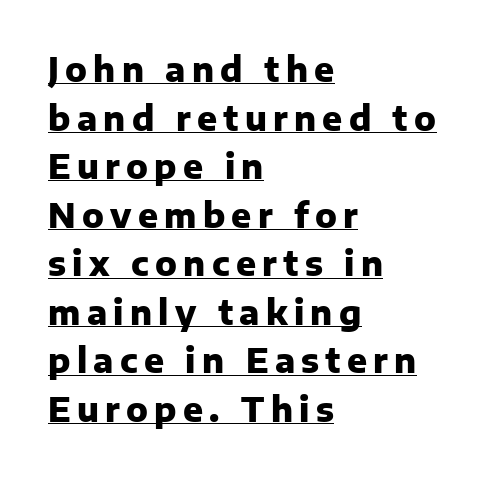
Q: Is the text bold? A: Yes.
Q: Is the text italic (slanted)? A: No, it is upright.
Q: Is the typeface a serif or a sans-serif typeface? A: Sans-serif.
Q: Is the text underlined? A: Yes.
Q: How is the paragraph aligned? A: Left-aligned.
Q: Is the spacing between lines tight, normal or loose? A: Normal.
Q: Width (condensed, normal, or wide)? A: Normal.
Q: Stroke contrast? A: Low.
Q: x-height? A: Medium.
Q: Monospaced? A: No.
